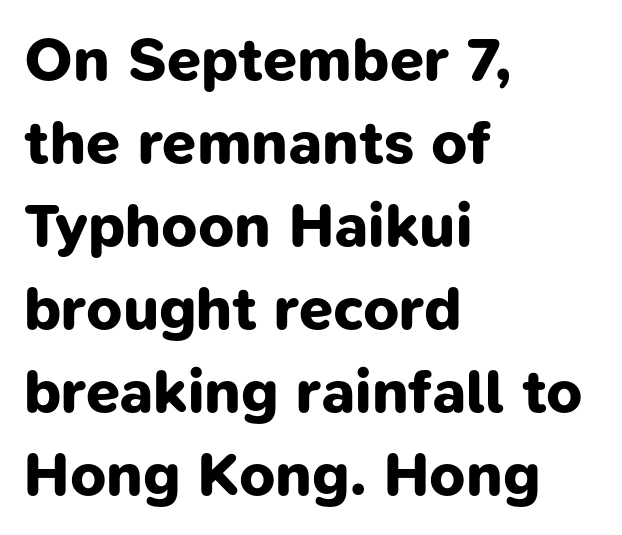
A typesetter would label this face a sans. Each new line begins a customary step beneath the previous one. In terms of weight, the rendering is a true, heavy bold. Nothing unusual about the tracking: characters are spaced as the font intends. The compositor pushed each line to the left boundary. No word sits above an underline.
